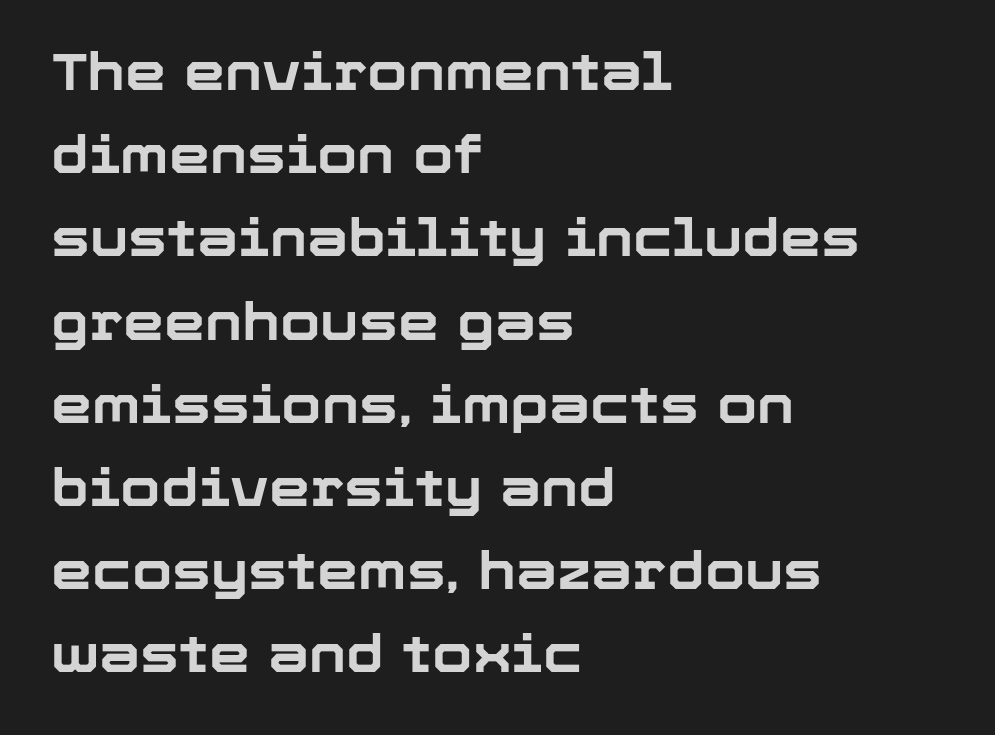
Observe the absence of serifs on each vertical stroke in this sample. The line texture is even and compact thanks to regular tracking. Compared with a centered layout, this one pins lines to the left instead. Successive baselines arrive at the customary interval. The characters look thick and weighty, a clear bold.
